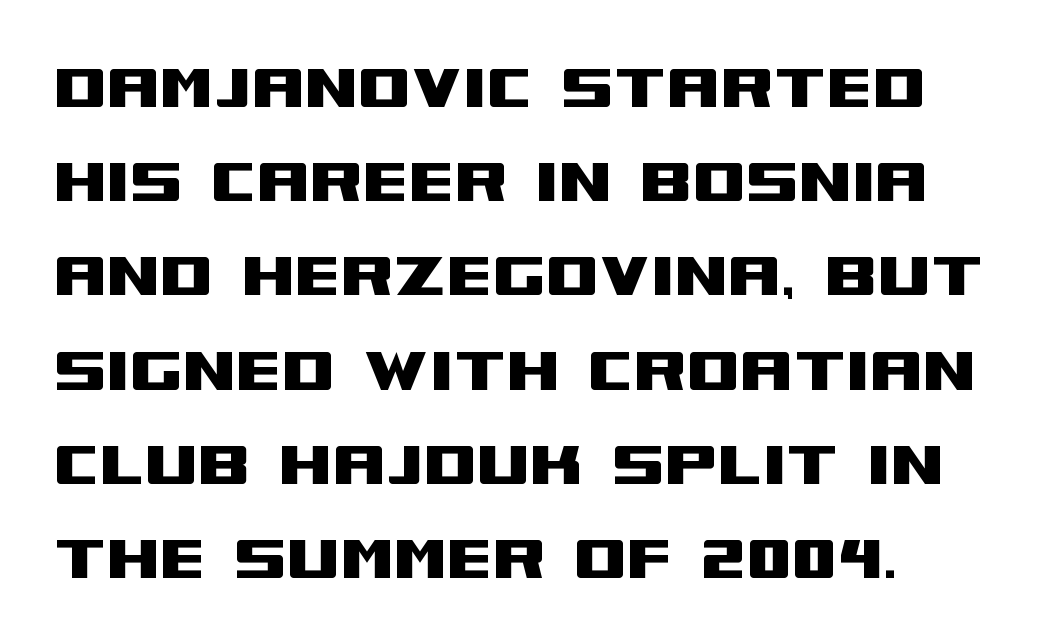
The rendering uses natural spacing where letterforms have individual widths. It's the straight-up-and-down kind of type. Characters follow at the spacing the type designer built in. All the whitespace from short lines collects on the right. The baseline area is clear. A typesetter would label this face a sans.
